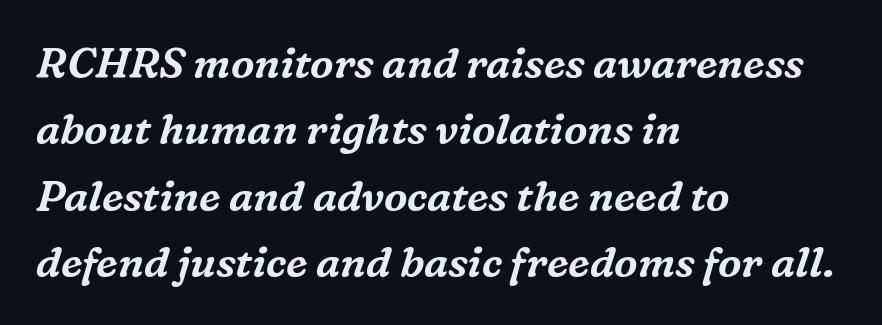
{"serif": "yes", "italic": "yes", "lean": "right", "slant_degrees": 16, "width": "normal", "stroke_contrast": "medium", "x_height": "medium", "monospaced": "no", "underline": "no", "align": "left", "line_spacing": "normal", "line_spacing_ratio": 1.58, "letter_spacing": "normal", "letter_spacing_em": 0.0, "glyph_px": 42}
